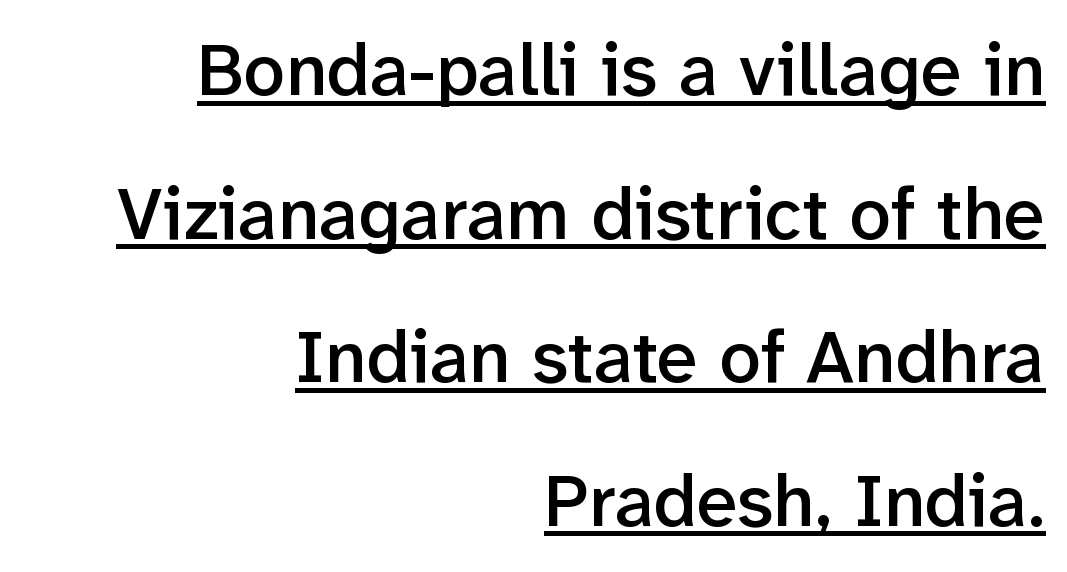
The image shows 74 px semibold sans-serif type, upright; set right-aligned, loose line spacing (1.94x), normal letter spacing, underlined; low stroke contrast and a medium x-height.
